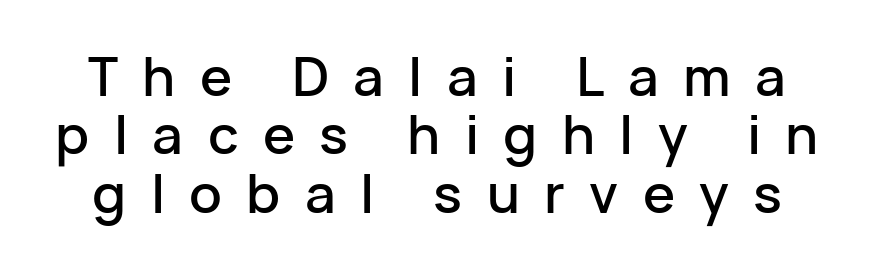
Q: Is the text italic (slanted)? A: No, it is upright.
Q: Is the typeface a serif or a sans-serif typeface? A: Sans-serif.
Q: Is the text underlined? A: No.
Q: Is the spacing between letters normal or unusually wide? A: Unusually wide.
Q: Is the spacing between lines tight, normal or loose? A: Tight.
Q: Width (condensed, normal, or wide)? A: Normal.
Q: Stroke contrast? A: Low.
Q: x-height? A: Medium.
Q: Monospaced? A: No.
